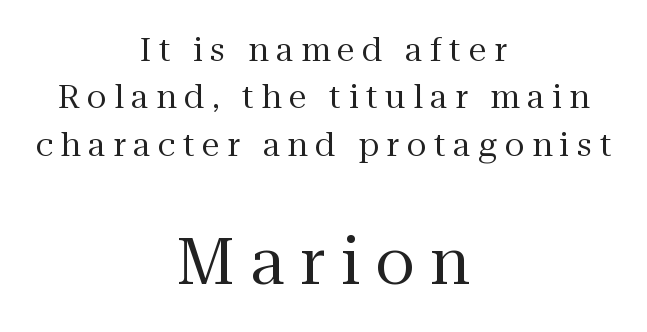
Q: Is the text bold? A: No.
Q: Is the text italic (slanted)? A: No, it is upright.
Q: Is the typeface a serif or a sans-serif typeface? A: Serif.
Q: Is the text underlined? A: No.
Q: How is the paragraph aligned? A: Centered.
Q: Is the spacing between letters normal or unusually wide? A: Unusually wide.
Q: Is the spacing between lines tight, normal or loose? A: Normal.
Q: Which block of text is set in a larger size, the first (top) or the second (bottom)? A: The second (bottom) one.
Q: Width (condensed, normal, or wide)? A: Normal.
Q: Stroke contrast? A: Medium.
Q: x-height? A: Medium.
Q: Monospaced? A: No.
